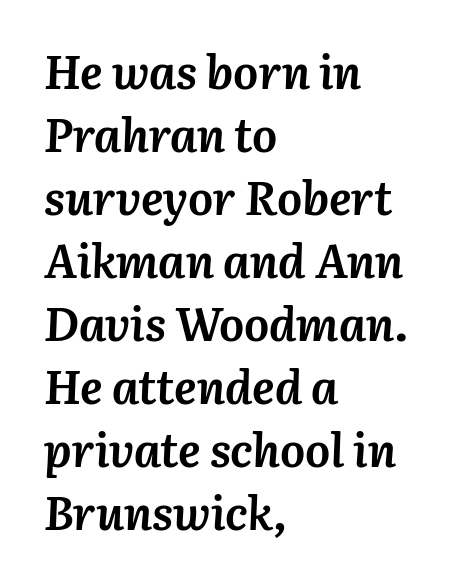
Reading down the block, your eye returns to a fixed left position each line. The space beneath each line is pristine and unruled. Do the characters align in a grid? No, the font is proportional. Designer's note — italics engaged. Honestly, the row spacing looks completely unremarkable. Observe the ordinary spacing: letters are neighbours, not strangers.
